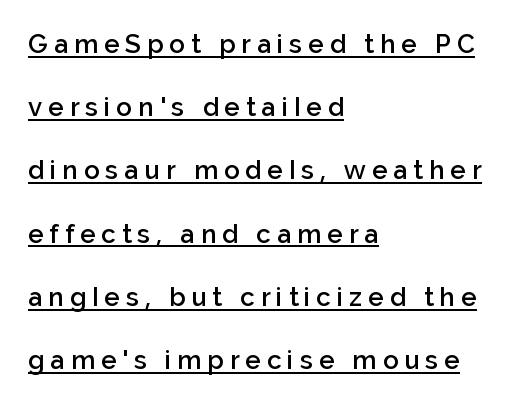
The image shows 26 px text type, upright; set left-aligned, loose line spacing (2.43x), unusually wide letter spacing (+0.23 em), underlined.
